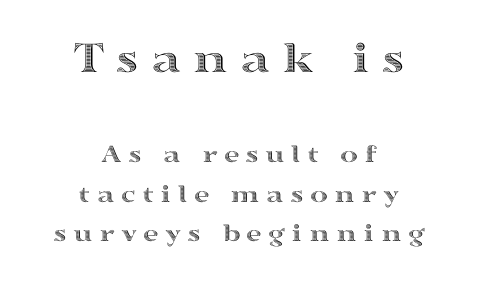
Tracking here is generous; glyphs stand well apart from one another. Two sizes are in play, and the larger belongs to the first block. The whitespace from short lines is split evenly between both sides. A typesetter would mark this as roman, not italic. Proportional: the letters do not fall into vertical columns.
